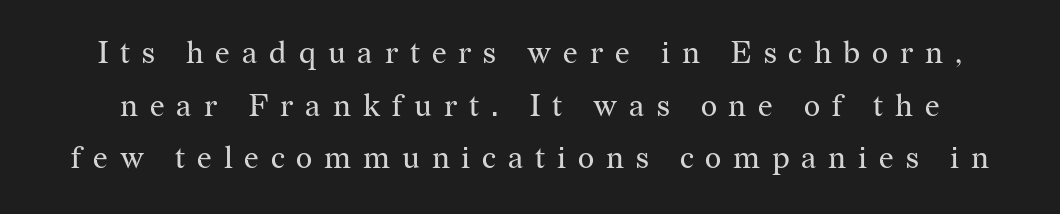
Q: Is the text bold? A: No.
Q: Is the text italic (slanted)? A: No, it is upright.
Q: Is the typeface a serif or a sans-serif typeface? A: Serif.
Q: Is the text underlined? A: No.
Q: Is the spacing between letters normal or unusually wide? A: Unusually wide.
Q: Is the spacing between lines tight, normal or loose? A: Normal.
Q: Width (condensed, normal, or wide)? A: Normal.
Q: Stroke contrast? A: Medium.
Q: x-height? A: Medium.
Q: Monospaced? A: No.
